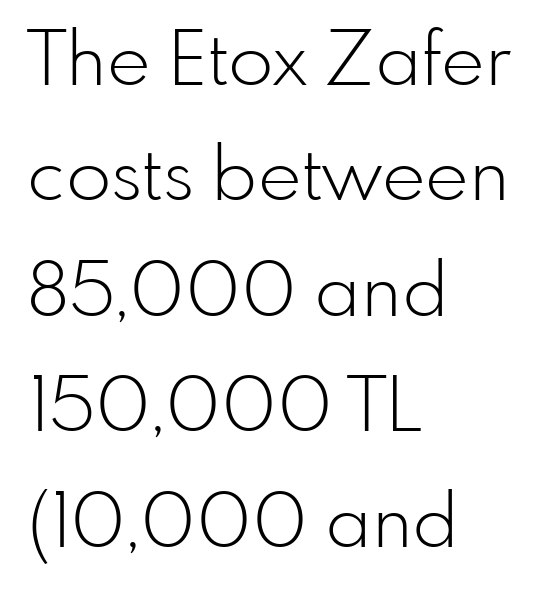
{"serif": "no", "italic": "no", "bold": "no", "weight": "light", "width": "normal", "stroke_contrast": "low", "x_height": "small", "monospaced": "no", "underline": "no", "align": "left", "line_spacing": "normal", "line_spacing_ratio": 1.56, "letter_spacing": "normal", "letter_spacing_em": 0.0, "glyph_px": 74}
